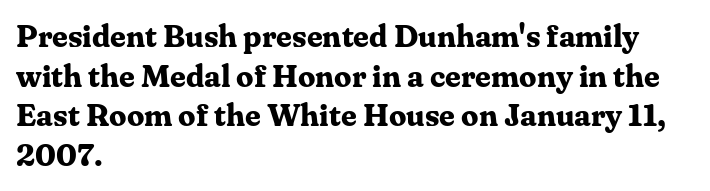
Q: Is the text bold? A: Yes.
Q: Is the text italic (slanted)? A: No, it is upright.
Q: Is the typeface a serif or a sans-serif typeface? A: Serif.
Q: Is the text underlined? A: No.
Q: How is the paragraph aligned? A: Left-aligned.
Q: Is the spacing between letters normal or unusually wide? A: Normal.
Q: Is the spacing between lines tight, normal or loose? A: Normal.
Q: Width (condensed, normal, or wide)? A: Normal.
Q: Stroke contrast? A: Medium.
Q: x-height? A: Medium.
Q: Monospaced? A: No.
